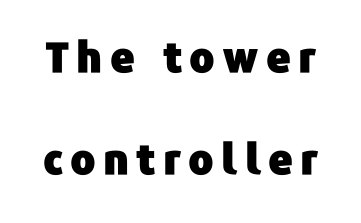
{"serif": "no", "italic": "no", "width": "normal", "stroke_contrast": "low", "x_height": "medium", "monospaced": "no", "underline": "no", "line_spacing": "loose", "line_spacing_ratio": 2.42, "glyph_px": 42}
